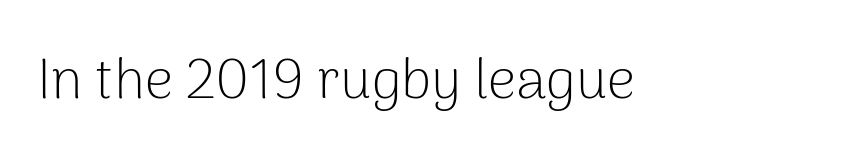
Q: Is the text bold? A: No.
Q: Is the text italic (slanted)? A: No, it is upright.
Q: Is the typeface a serif or a sans-serif typeface? A: Sans-serif.
Q: Is the text underlined? A: No.
Q: Is the spacing between letters normal or unusually wide? A: Normal.
Q: Width (condensed, normal, or wide)? A: Normal.
Q: Stroke contrast? A: Low.
Q: x-height? A: Medium.
Q: Monospaced? A: No.
